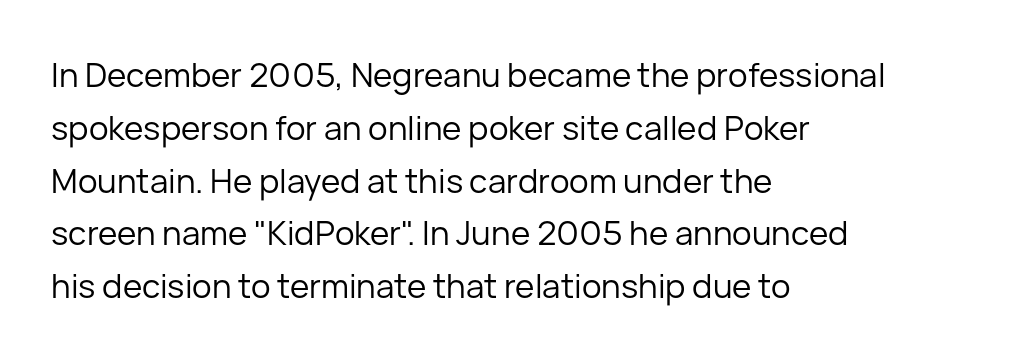
No word sits above an underline. This is sans-serif lettering, the kind often seen on screens and signage. A typesetter would mark this as roman, not italic. Observe the ordinary spacing: letters are neighbours, not strangers. Line beginnings align vertically; line endings do not.
